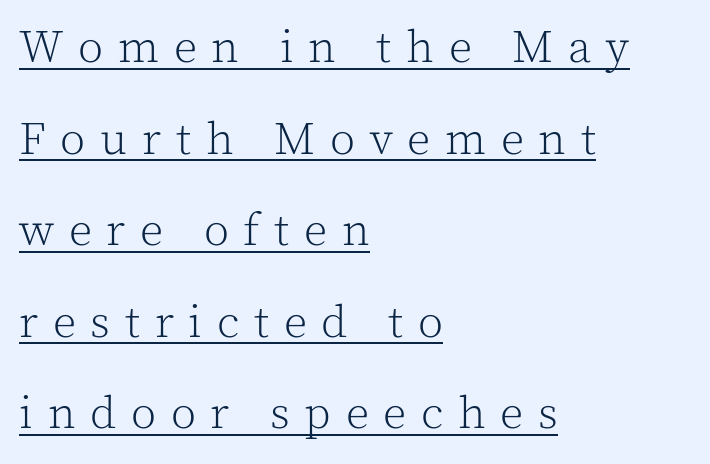
Think of a printed novel: that variable character pitch is what you see here. The face looks like a standard text weight, possibly lighter. Little horizontal feet cap the strokes, marking this as serif type. Beneath each row of characters lies a ruled line. The line-height multiplier appears high, well above default.
